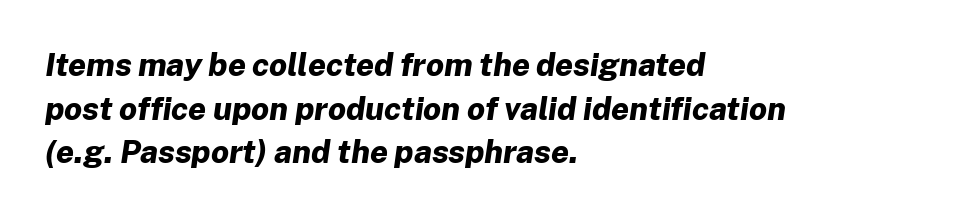
Q: Is the text bold? A: Yes.
Q: Is the text italic (slanted)? A: Yes, it leans right by about 8 degrees.
Q: Is the text underlined? A: No.
Q: How is the paragraph aligned? A: Left-aligned.
Q: Is the spacing between letters normal or unusually wide? A: Normal.
Q: Is the spacing between lines tight, normal or loose? A: Normal.
Q: Width (condensed, normal, or wide)? A: Normal.
Q: Stroke contrast? A: Low.
Q: x-height? A: Medium.
Q: Monospaced? A: No.
